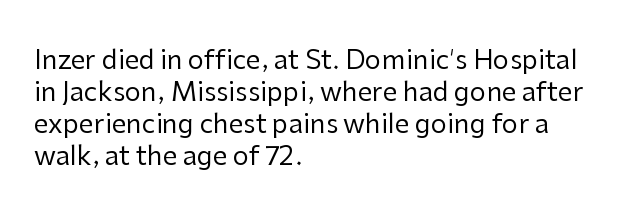
{"italic": "no", "bold": "no", "underline": "no", "align": "left", "line_spacing_ratio": 1.23, "letter_spacing": "normal", "letter_spacing_em": 0.0, "glyph_px": 26}
